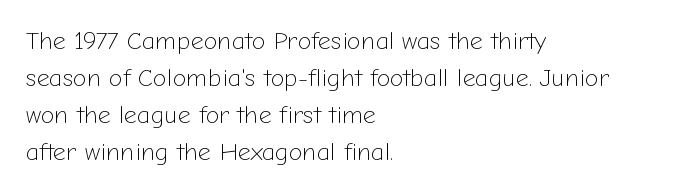
A typesetter would call this leading conventional body-copy spacing. Descender tails drop into unmarked territory. Visually the block forms a straight wall on the left and a jagged coastline on the right. Do the letters lean? They stand straight.
